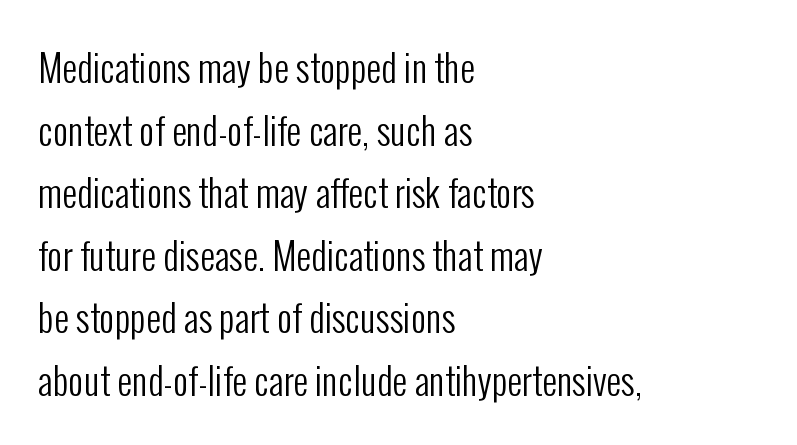
The image shows 37 px regular-weight, condensed sans-serif type, upright; set left-aligned, normal line spacing (1.69x), normal letter spacing, not underlined; low stroke contrast and a medium x-height.
